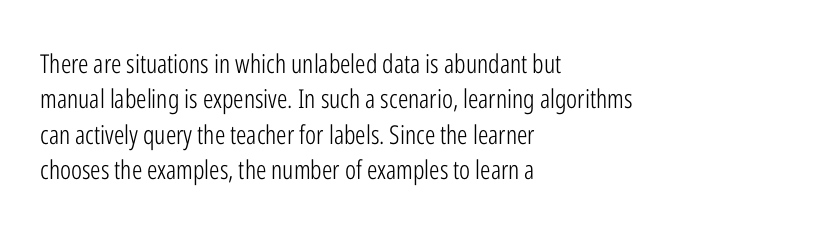
{"italic": "no", "bold": "no", "underline": "no", "align": "left", "line_spacing": "normal", "line_spacing_ratio": 1.36, "letter_spacing": "normal", "letter_spacing_em": 0.0, "glyph_px": 26}
